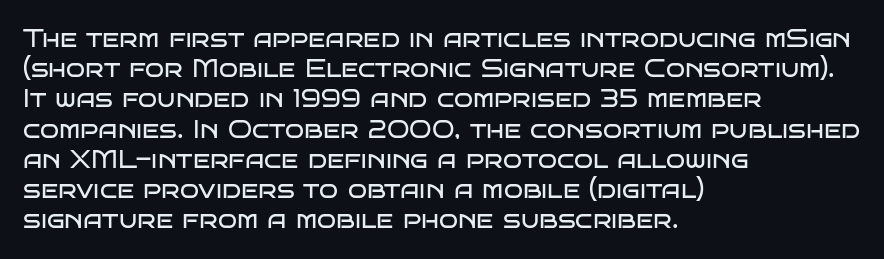
The image shows 25 px text type, upright; set left-aligned, line spacing 1.21x, normal letter spacing, not underlined.
